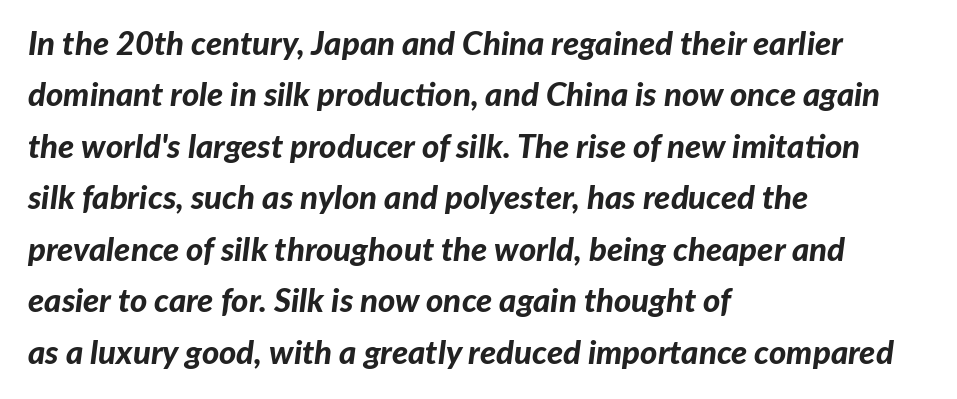
The rendering uses natural spacing where letterforms have individual widths. In terms of posture, this sample is oblique. Heavy, bold letterforms. Unmarked baselines from the first word to the last.
